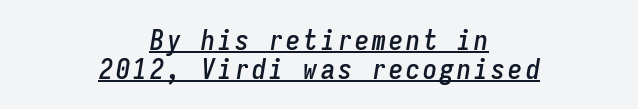
Q: Is the text italic (slanted)? A: Yes, it leans right by about 9 degrees.
Q: Is the text underlined? A: Yes.
Q: How is the paragraph aligned? A: Centered.
Q: Is the spacing between lines tight, normal or loose? A: Tight.
Q: Width (condensed, normal, or wide)? A: Condensed.
Q: Stroke contrast? A: Low.
Q: x-height? A: Medium.
Q: Monospaced? A: Yes.
